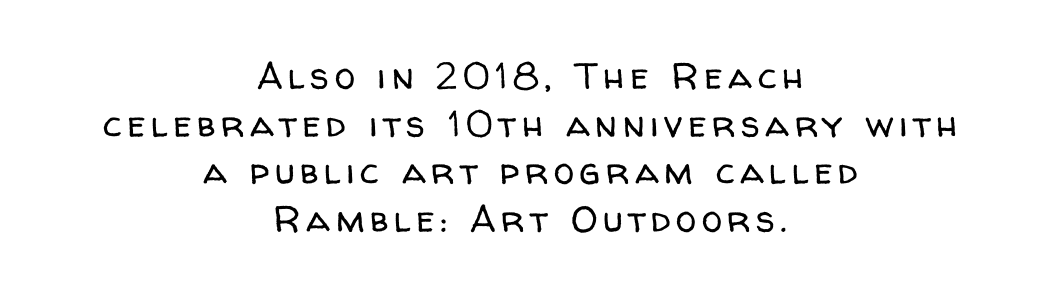
{"serif": "no", "italic": "no", "bold": "no", "weight": "regular", "width": "normal", "stroke_contrast": "low", "x_height": "medium", "monospaced": "no", "underline": "no", "align": "center", "line_spacing": "normal", "line_spacing_ratio": 1.29, "glyph_px": 37}
